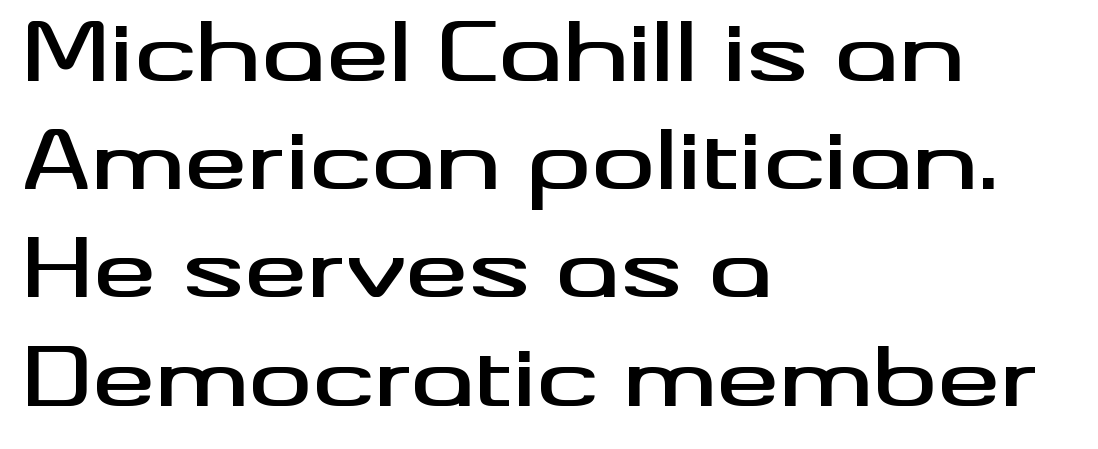
{"serif": "no", "italic": "no", "width": "wide", "stroke_contrast": "medium", "x_height": "small", "monospaced": "no", "underline": "no", "align": "left", "line_spacing": "normal", "line_spacing_ratio": 1.37, "letter_spacing": "normal", "letter_spacing_em": 0.0, "glyph_px": 79}
